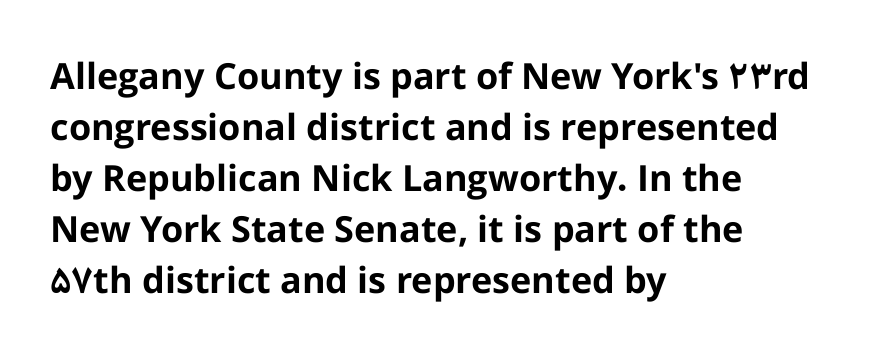
The type family on display is of the sans-serif kind. The rows are spaced the way most documents space them. Check under the words: just untouched page. Caption: multi-line text, flush left, ragged right. These lines are rendered in a variable-pitch font. In terms of posture, this sample is upright.
